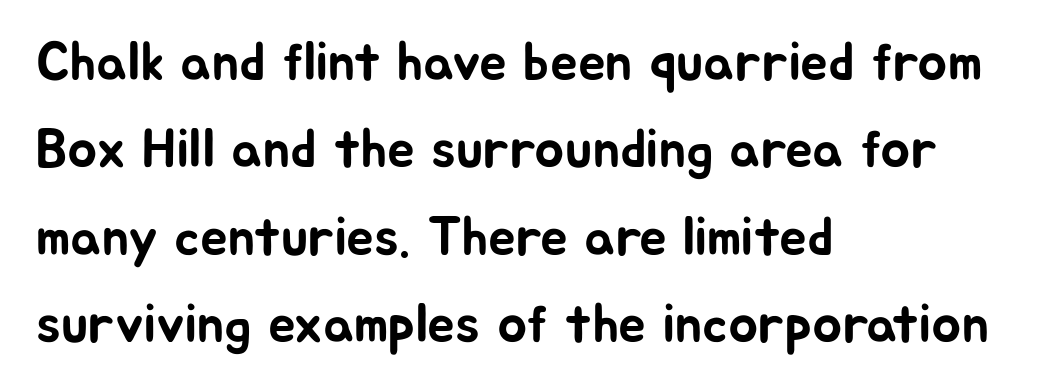
Q: Is the text italic (slanted)? A: No, it is upright.
Q: Is the typeface a serif or a sans-serif typeface? A: Sans-serif.
Q: Is the text underlined? A: No.
Q: How is the paragraph aligned? A: Left-aligned.
Q: Is the spacing between letters normal or unusually wide? A: Normal.
Q: Is the spacing between lines tight, normal or loose? A: Normal.
Q: Width (condensed, normal, or wide)? A: Normal.
Q: Stroke contrast? A: Low.
Q: x-height? A: Medium.
Q: Monospaced? A: No.
